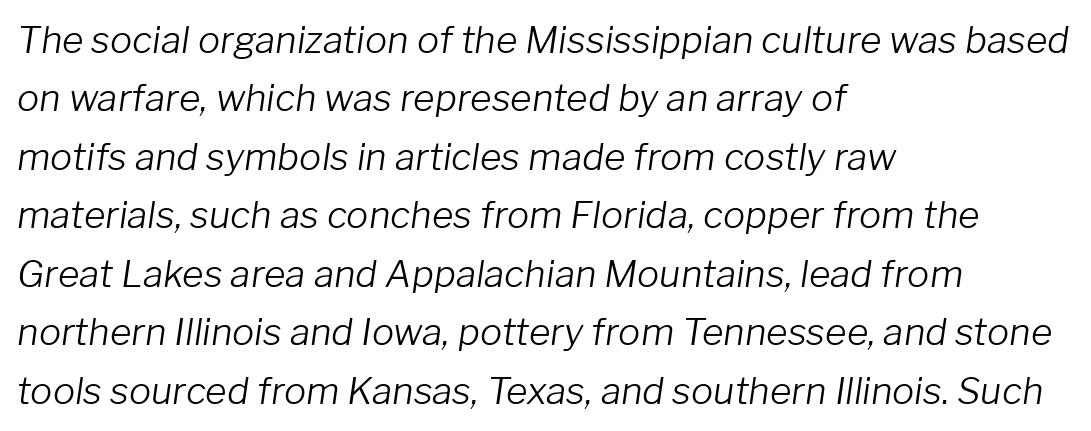
Q: Is the text bold? A: No.
Q: Is the text italic (slanted)? A: Yes, it leans right by about 8 degrees.
Q: Is the text underlined? A: No.
Q: How is the paragraph aligned? A: Left-aligned.
Q: Is the spacing between letters normal or unusually wide? A: Normal.
Q: Is the spacing between lines tight, normal or loose? A: Normal.
Q: Width (condensed, normal, or wide)? A: Normal.
Q: Stroke contrast? A: Low.
Q: x-height? A: Medium.
Q: Monospaced? A: No.
